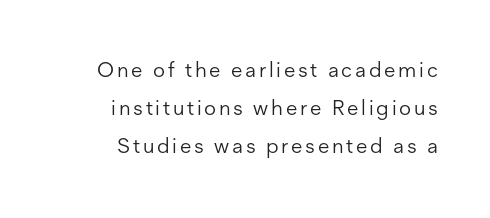
The image shows 21 px text type, upright; set right-aligned, line spacing 1.82x, not underlined.
